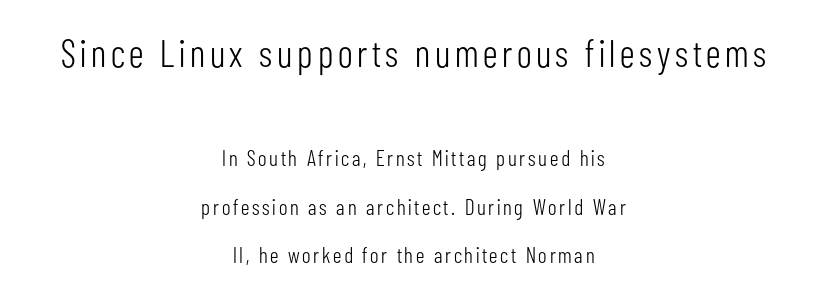
The image shows 38 px light, condensed sans-serif type, upright; set centered, loose line spacing (2.22x), not underlined; the first (top) block is 1.73x larger; low stroke contrast and a medium x-height.
